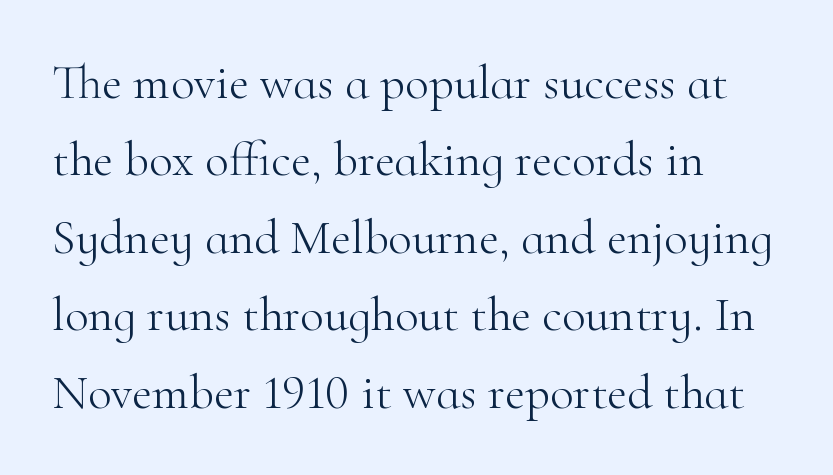
The image shows 49 px light serif type, upright; set left-aligned, normal line spacing (1.58x), normal letter spacing, not underlined; high stroke contrast and a small x-height.
